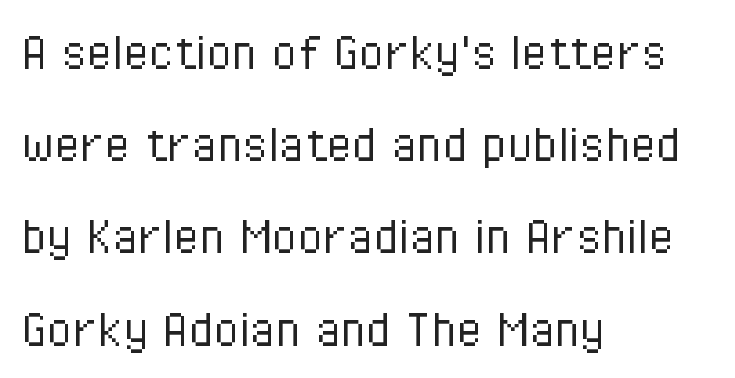
Q: Is the text bold? A: No.
Q: Is the text italic (slanted)? A: No, it is upright.
Q: Is the typeface a serif or a sans-serif typeface? A: Sans-serif.
Q: Is the text underlined? A: No.
Q: How is the paragraph aligned? A: Left-aligned.
Q: Is the spacing between letters normal or unusually wide? A: Normal.
Q: Is the spacing between lines tight, normal or loose? A: Normal.
Q: Width (condensed, normal, or wide)? A: Condensed.
Q: Stroke contrast? A: Low.
Q: x-height? A: Medium.
Q: Monospaced? A: No.
